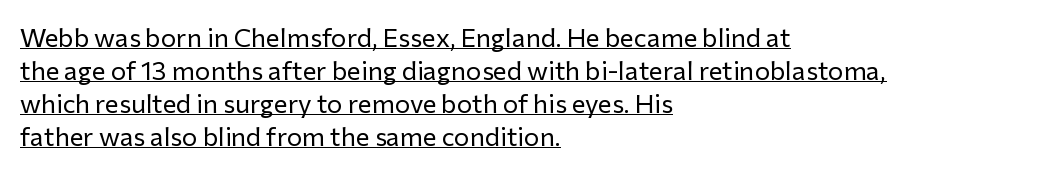
A light-to-regular cut is what we see here. Line spacing here is normal. Every row of glyphs begins at an identical x-position on the left. Unlike italic type, these characters show no tilt at all. Does extra space separate the letters? No, they use regular spacing. The glyphs are accompanied by a horizontal stroke just below them.
